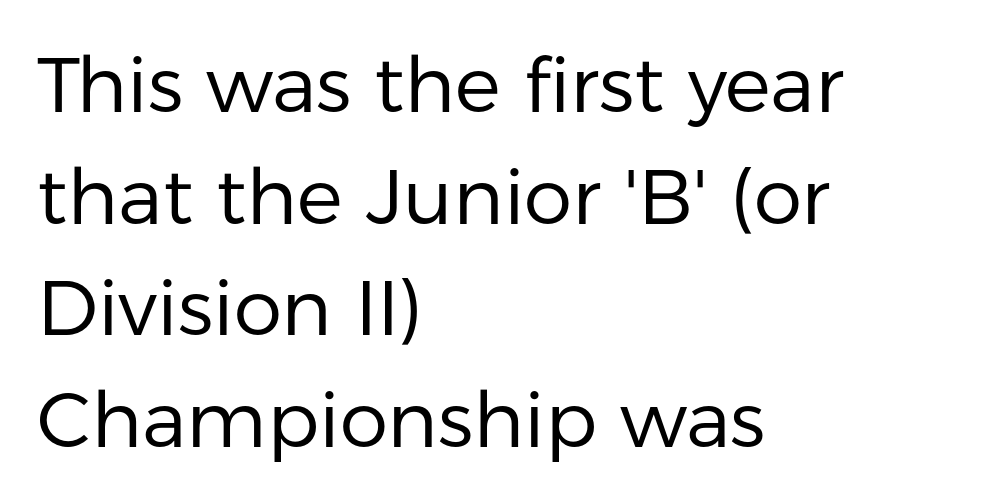
Unlike italic type, these characters show no tilt at all. Here the glyphs are tracked normally, forming tight word shapes. Is this a heavy cut? Hardly; it is regular or lighter. You could not count columns in this text — the font is proportionally spaced. This rendering uses left alignment, leaving the right contour irregular.
